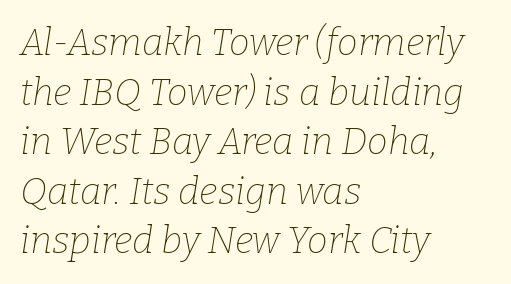
Q: Is the text bold? A: No.
Q: Is the text italic (slanted)? A: Yes, it leans right by about 9 degrees.
Q: Is the typeface a serif or a sans-serif typeface? A: Serif.
Q: Is the text underlined? A: No.
Q: How is the paragraph aligned? A: Left-aligned.
Q: Is the spacing between letters normal or unusually wide? A: Normal.
Q: Is the spacing between lines tight, normal or loose? A: Normal.
Q: Width (condensed, normal, or wide)? A: Normal.
Q: Stroke contrast? A: Low.
Q: x-height? A: Medium.
Q: Monospaced? A: No.
